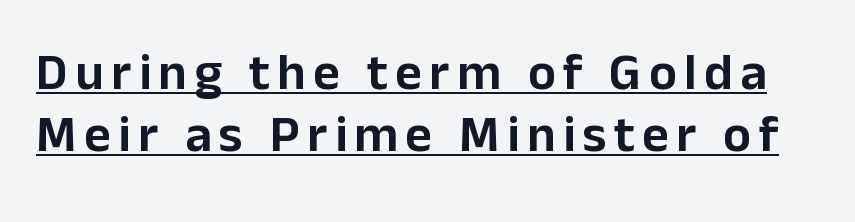
The letters stand straight up with perfectly vertical stems. Notice how a bar underscores the lettering throughout. Note the varied advance widths — an 'i' is clearly narrower than an 'm'. Typographically, this falls in the sans-serif category.
